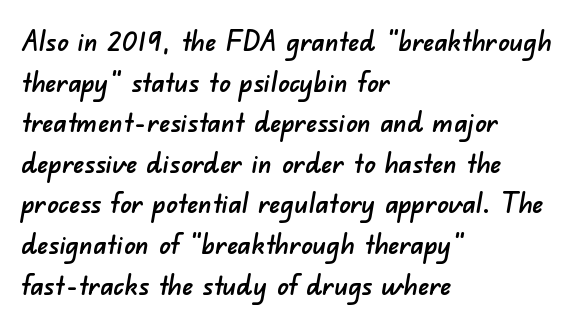
{"serif": "no", "width": "normal", "stroke_contrast": "low", "x_height": "small", "monospaced": "no", "underline": "no", "align": "left", "line_spacing": "normal", "line_spacing_ratio": 1.45, "letter_spacing": "normal", "letter_spacing_em": 0.0, "glyph_px": 28}
